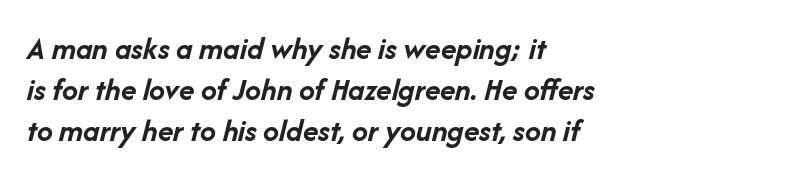
The image shows 32 px semibold type, italic (leaning right); set left-aligned, normal line spacing (1.28x), normal letter spacing, not underlined; low stroke contrast and a medium x-height.
